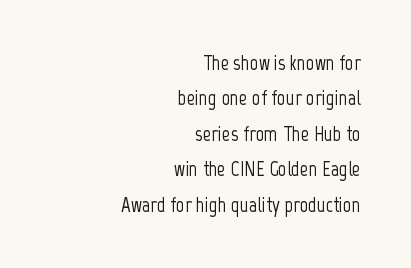
The image shows 21 px text type, upright; set right-aligned, normal line spacing (1.69x), normal letter spacing, not underlined.
